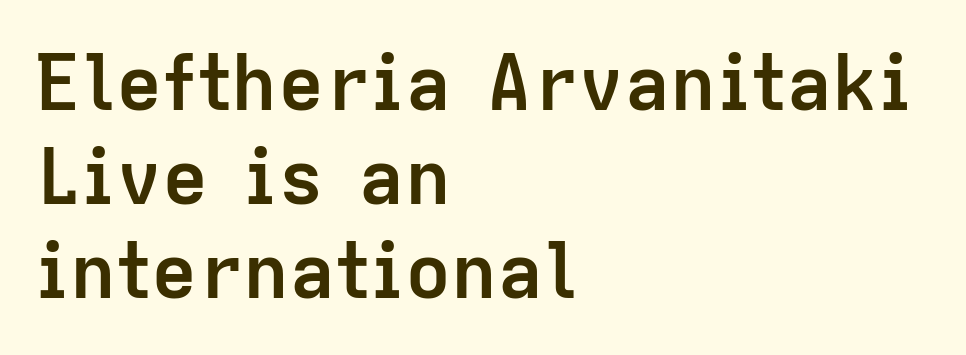
Q: Is the text bold? A: Yes.
Q: Is the text italic (slanted)? A: No, it is upright.
Q: Is the typeface a serif or a sans-serif typeface? A: Sans-serif.
Q: Is the text underlined? A: No.
Q: How is the paragraph aligned? A: Left-aligned.
Q: Is the spacing between letters normal or unusually wide? A: Normal.
Q: Width (condensed, normal, or wide)? A: Normal.
Q: Stroke contrast? A: Low.
Q: x-height? A: Medium.
Q: Monospaced? A: No.
